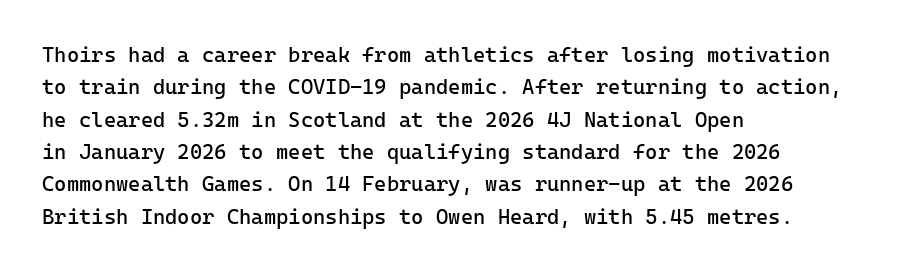
The image shows 21 px text type, upright; set left-aligned, normal line spacing (1.54x), normal letter spacing, not underlined.
